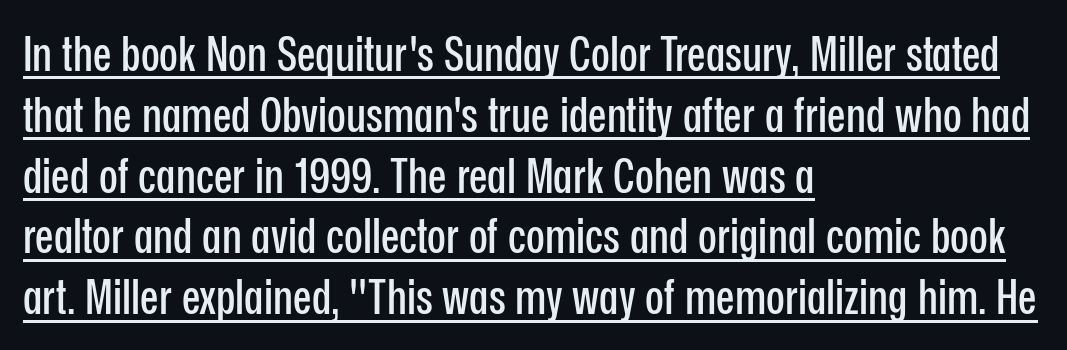
{"serif": "no", "italic": "no", "width": "condensed", "stroke_contrast": "low", "x_height": "medium", "monospaced": "no", "underline": "yes", "align": "left", "line_spacing_ratio": 1.24, "letter_spacing": "normal", "letter_spacing_em": 0.0, "glyph_px": 49}
